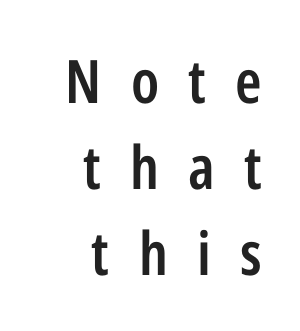
Q: Is the text bold? A: Semi-bold.
Q: Is the text italic (slanted)? A: No, it is upright.
Q: Is the typeface a serif or a sans-serif typeface? A: Sans-serif.
Q: Is the text underlined? A: No.
Q: How is the paragraph aligned? A: Right-aligned.
Q: Is the spacing between letters normal or unusually wide? A: Unusually wide.
Q: Is the spacing between lines tight, normal or loose? A: Normal.
Q: Width (condensed, normal, or wide)? A: Condensed.
Q: Stroke contrast? A: Low.
Q: x-height? A: Medium.
Q: Monospaced? A: No.
